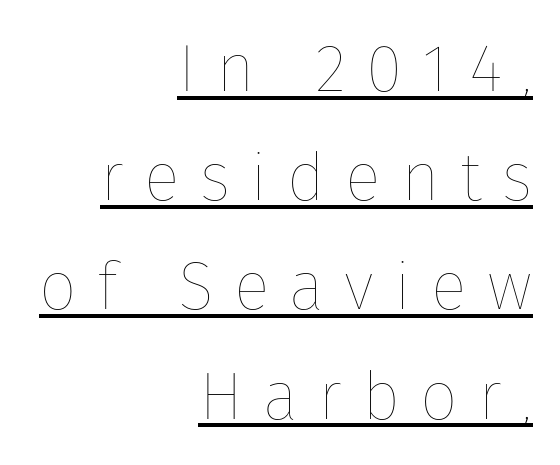
The image shows 67 px thin type, upright; set right-aligned, normal line spacing (1.63x), unusually wide letter spacing (+0.3 em), underlined; low stroke contrast and a medium x-height.
